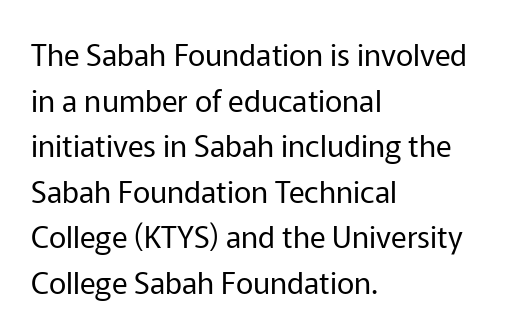
Q: Is the text bold? A: No.
Q: Is the text italic (slanted)? A: No, it is upright.
Q: Is the typeface a serif or a sans-serif typeface? A: Sans-serif.
Q: Is the text underlined? A: No.
Q: How is the paragraph aligned? A: Left-aligned.
Q: Is the spacing between letters normal or unusually wide? A: Normal.
Q: Is the spacing between lines tight, normal or loose? A: Normal.
Q: Width (condensed, normal, or wide)? A: Normal.
Q: Stroke contrast? A: Low.
Q: x-height? A: Medium.
Q: Monospaced? A: No.
